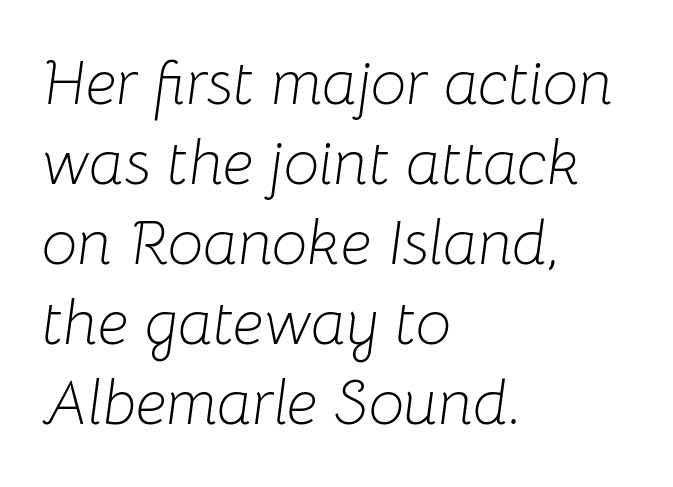
The image shows 63 px light type, italic (leaning right); set left-aligned, normal line spacing (1.27x), normal letter spacing, not underlined; low stroke contrast and a medium x-height.
